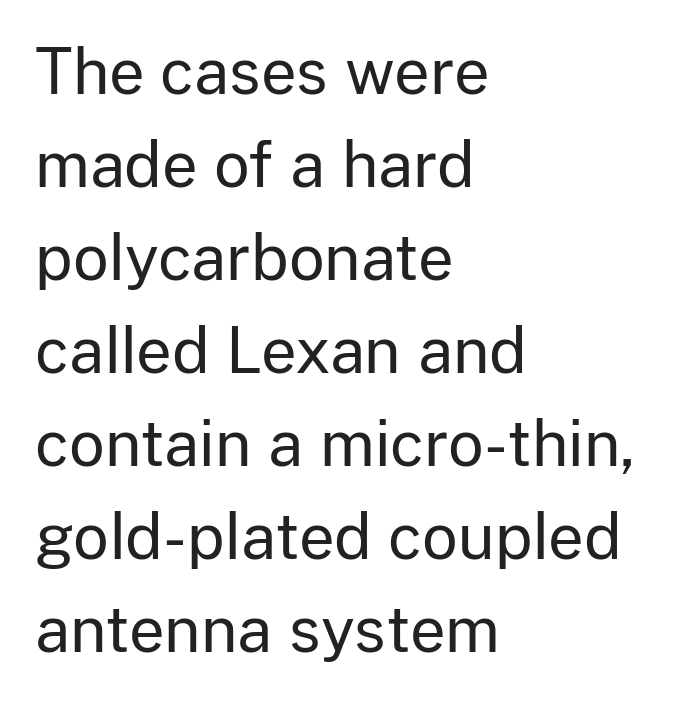
{"serif": "no", "italic": "no", "bold": "no", "weight": "regular", "width": "normal", "stroke_contrast": "low", "x_height": "medium", "monospaced": "no", "underline": "no", "align": "left", "line_spacing": "normal", "line_spacing_ratio": 1.5, "letter_spacing": "normal", "letter_spacing_em": 0.0, "glyph_px": 62}
